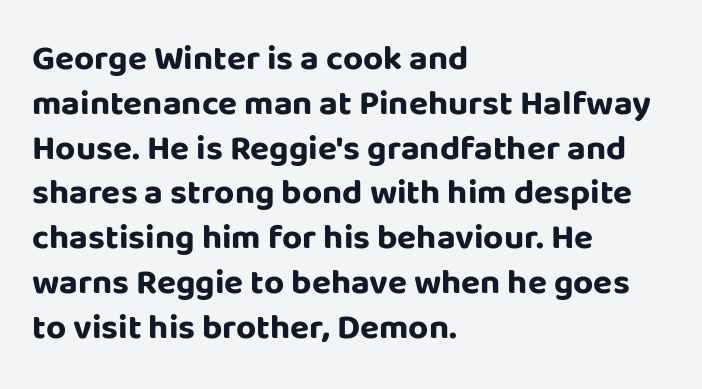
Q: Is the text bold? A: Yes.
Q: Is the text italic (slanted)? A: No, it is upright.
Q: Is the typeface a serif or a sans-serif typeface? A: Sans-serif.
Q: Is the text underlined? A: No.
Q: How is the paragraph aligned? A: Left-aligned.
Q: Is the spacing between letters normal or unusually wide? A: Normal.
Q: Is the spacing between lines tight, normal or loose? A: Normal.
Q: Width (condensed, normal, or wide)? A: Normal.
Q: Stroke contrast? A: Low.
Q: x-height? A: Large.
Q: Monospaced? A: No.
